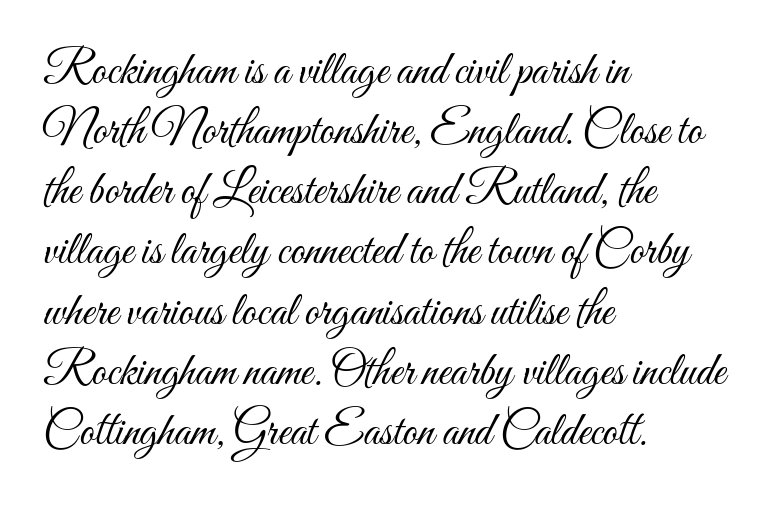
Quick note: interline space is typical. Has an underline been added? It has not. Stroke mass is kept to a normal reading level or below.
